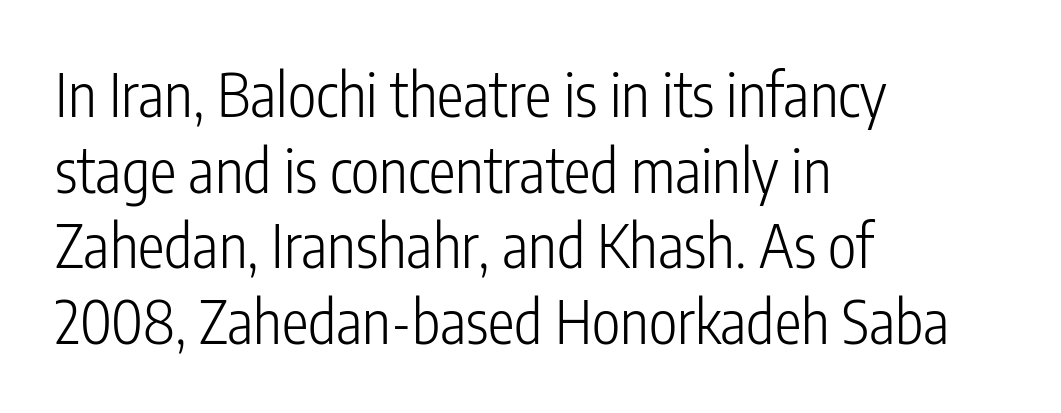
No extra ink here — the face is not bold. Reading down the column, the eye jumps a familiar distance to each next line. Every stem runs plumb, perpendicular to the baseline. This is sans-serif lettering, the kind often seen on screens and signage. Proportional: the letters do not fall into vertical columns. Check under the words: just untouched page.
